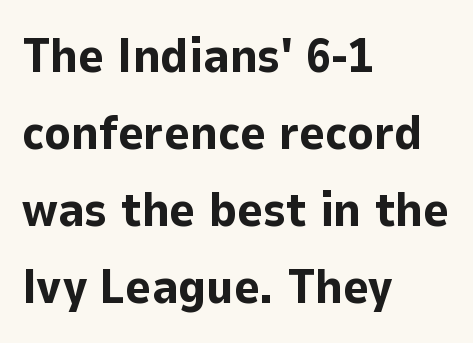
The image shows 49 px bold sans-serif type, upright; set left-aligned, normal line spacing (1.57x), normal letter spacing, not underlined; low stroke contrast and a medium x-height.
